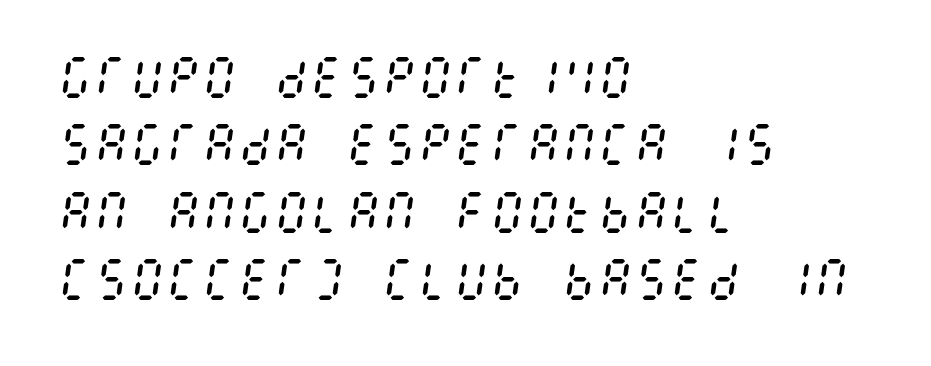
The image shows 45 px regular-weight, condensed type, italic (leaning right); set left-aligned, normal line spacing (1.5x), normal letter spacing, not underlined; medium stroke contrast and a large x-height.
